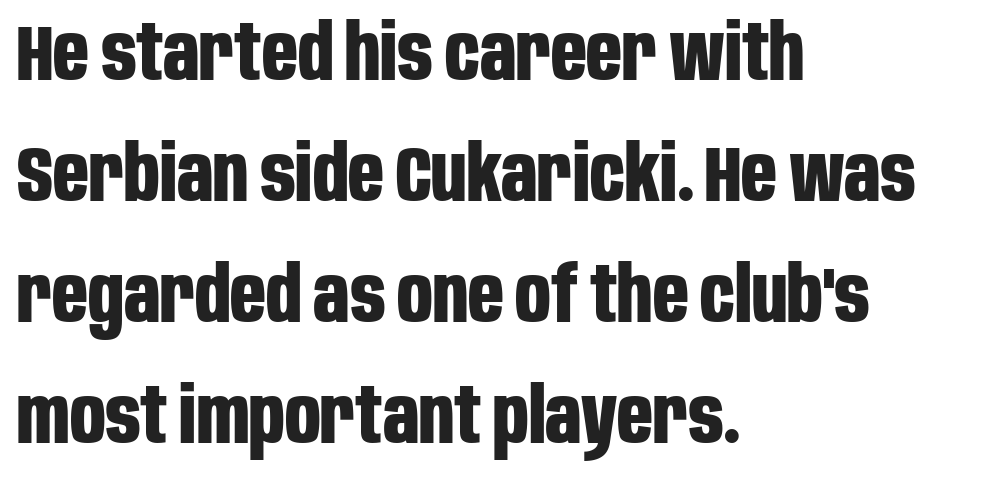
If you drew a ruler down the left edge, every line would touch it. Each letter keeps its own natural width here, so spacing adapts to shape. Here the glyphs are tracked normally, forming tight word shapes. A bare baseline throughout the passage. Is there any slant? The stems are plumb. As a designer I'd log this as weight 700, bold.
